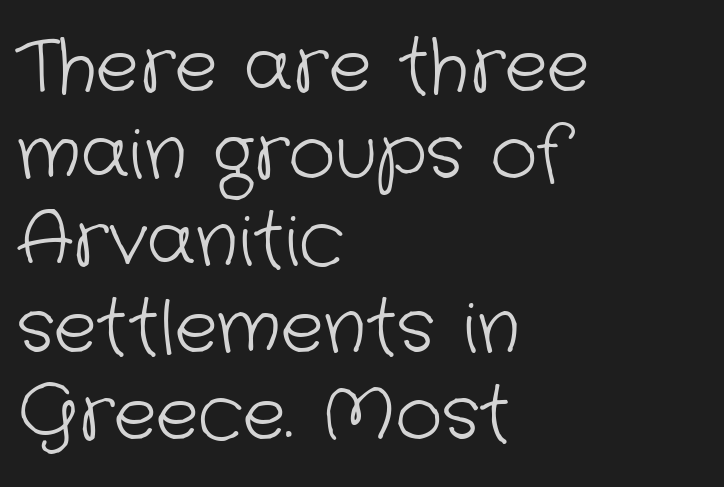
The image shows 72 px light sans-serif type; set left-aligned, line spacing 1.21x, normal letter spacing, not underlined; low stroke contrast and a medium x-height.
